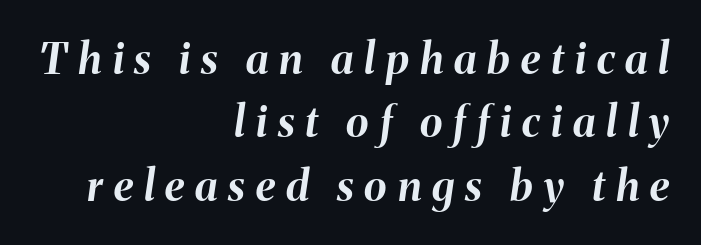
{"italic": "yes", "lean": "right", "slant_degrees": 8, "bold": "yes", "weight": "bold", "width": "normal", "stroke_contrast": "medium", "x_height": "medium", "monospaced": "no", "underline": "no", "align": "right", "line_spacing": "normal", "line_spacing_ratio": 1.51, "letter_spacing": "wide", "letter_spacing_em": 0.26, "glyph_px": 42}
